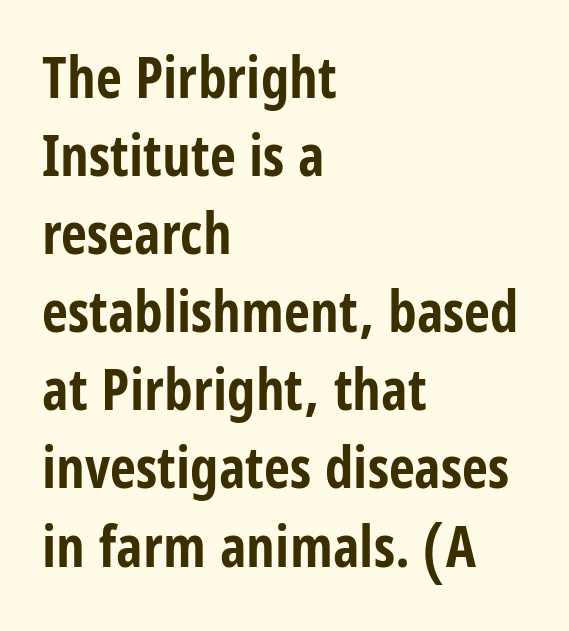
Q: Is the text bold? A: Yes.
Q: Is the text italic (slanted)? A: No, it is upright.
Q: Is the typeface a serif or a sans-serif typeface? A: Sans-serif.
Q: Is the text underlined? A: No.
Q: How is the paragraph aligned? A: Left-aligned.
Q: Is the spacing between letters normal or unusually wide? A: Normal.
Q: Is the spacing between lines tight, normal or loose? A: Normal.
Q: Width (condensed, normal, or wide)? A: Condensed.
Q: Stroke contrast? A: Low.
Q: x-height? A: Large.
Q: Monospaced? A: No.
